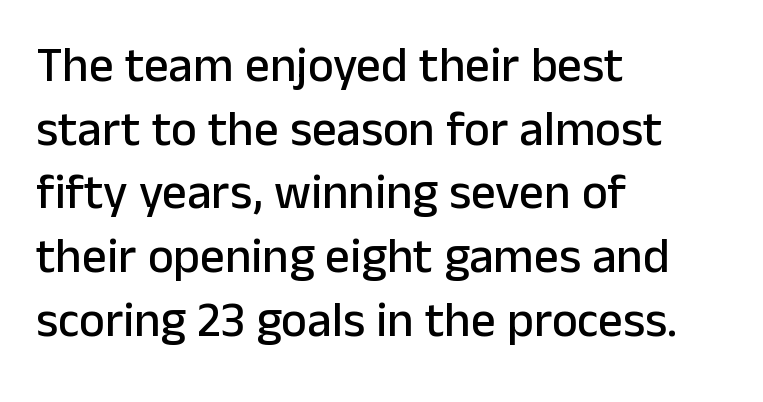
Q: Is the text italic (slanted)? A: No, it is upright.
Q: Is the typeface a serif or a sans-serif typeface? A: Sans-serif.
Q: Is the text underlined? A: No.
Q: How is the paragraph aligned? A: Left-aligned.
Q: Is the spacing between letters normal or unusually wide? A: Normal.
Q: Is the spacing between lines tight, normal or loose? A: Normal.
Q: Width (condensed, normal, or wide)? A: Normal.
Q: Stroke contrast? A: Low.
Q: x-height? A: Medium.
Q: Monospaced? A: No.
